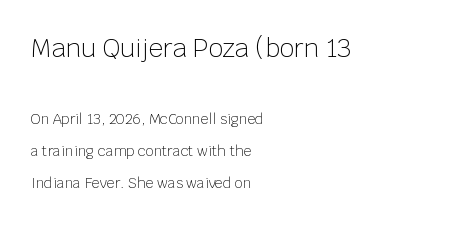
These two chunks differ in scale, with the top chunk taking the larger measure. What stands out about the letter spacing? Nothing — it is the standard amount. Layout note: lines flush left. A clean baseline with only descenders dipping below it.
